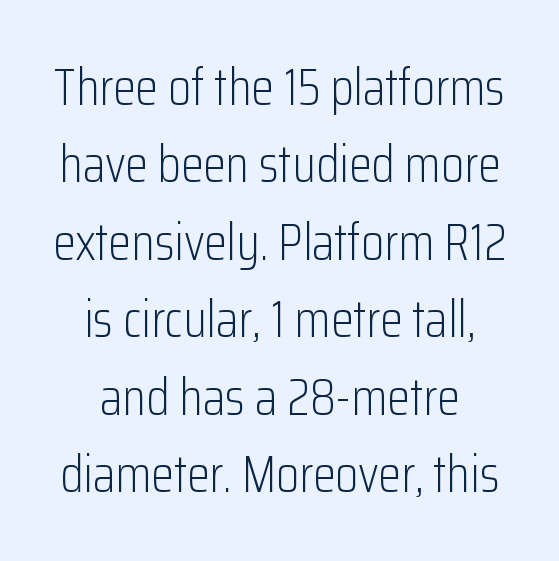
The image shows 52 px light, condensed sans-serif type, upright; set centered, normal line spacing (1.49x), normal letter spacing, not underlined; low stroke contrast and a medium x-height.
